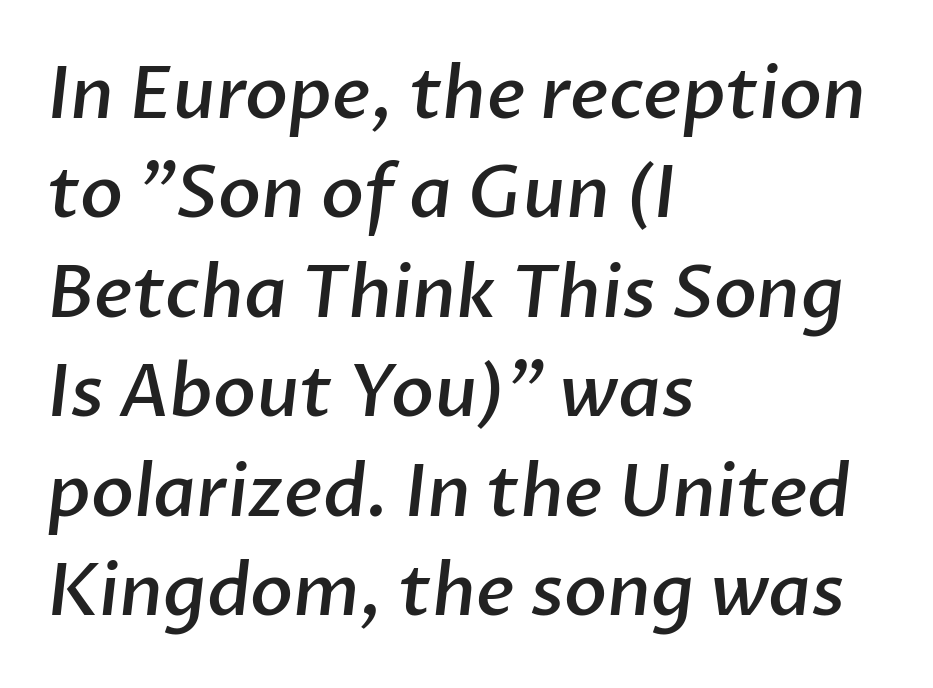
The image shows 71 px semibold sans-serif type; set left-aligned, normal line spacing (1.4x), normal letter spacing, not underlined; low stroke contrast and a medium x-height.
